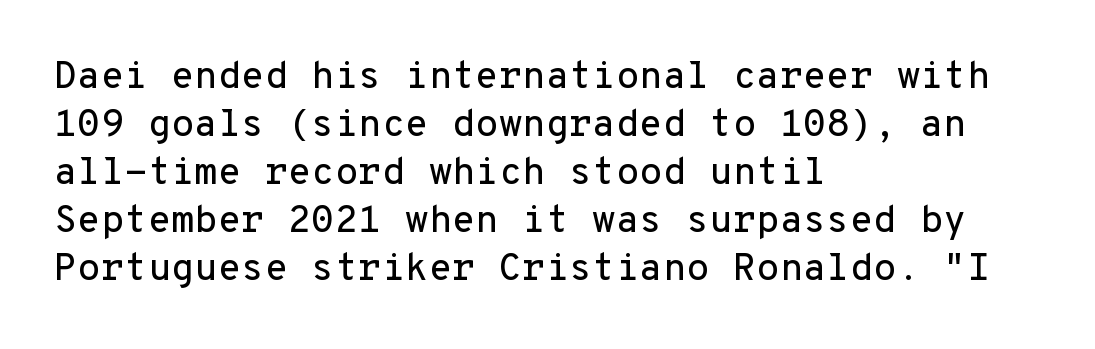
The image shows 38 px sans-serif type, upright, monospaced; set left-aligned, normal line spacing (1.26x), normal letter spacing, not underlined; low stroke contrast and a medium x-height.
